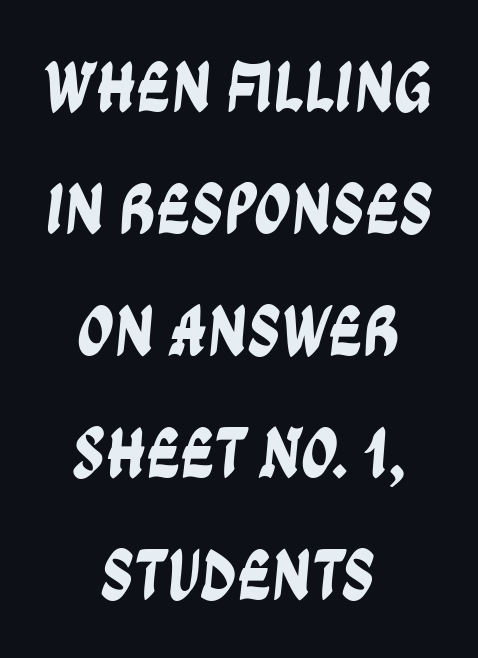
The image shows 73 px condensed sans-serif type; set centered, normal line spacing (1.67x), normal letter spacing, not underlined; low stroke contrast and a large x-height.
